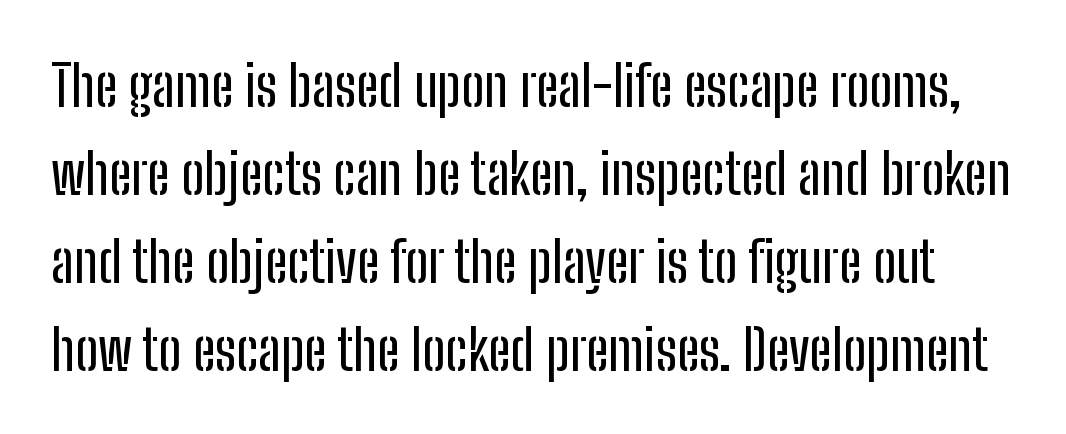
Line spacing here is normal. The strip under each line holds only bare page. Nothing unusual about the tracking: characters are spaced as the font intends. These lines are rendered in a variable-pitch font.
